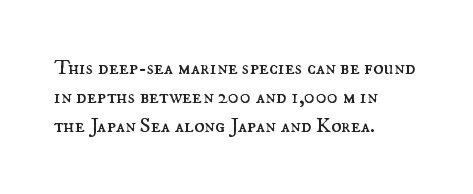
Each new line begins a customary step beneath the previous one. Stems here are at most as thick as an everyday book face. Words appear dense and cohesive because spacing is normal. Descenders hang freely into open space. The axis of the letterforms is exactly vertical.
